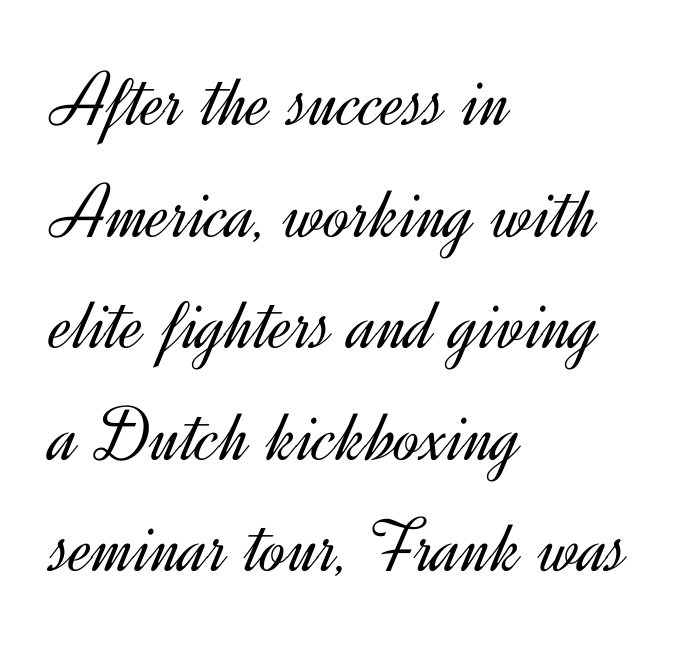
{"serif": "no", "bold": "no", "weight": "light", "width": "normal", "x_height": "small", "monospaced": "no", "underline": "no", "align": "left", "line_spacing": "normal", "line_spacing_ratio": 1.43, "letter_spacing": "normal", "letter_spacing_em": 0.0, "glyph_px": 78}
